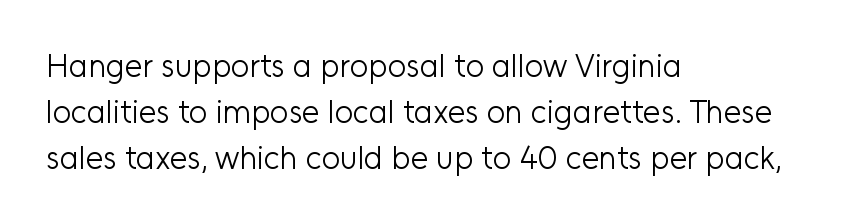
{"serif": "no", "italic": "no", "bold": "no", "weight": "light", "width": "normal", "stroke_contrast": "low", "x_height": "medium", "monospaced": "no", "underline": "no", "align": "left", "line_spacing": "normal", "line_spacing_ratio": 1.43, "letter_spacing": "normal", "letter_spacing_em": 0.0, "glyph_px": 32}
